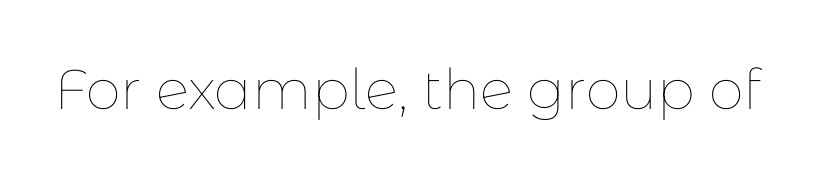
{"italic": "no", "bold": "no", "weight": "thin", "width": "normal", "stroke_contrast": "low", "x_height": "medium", "monospaced": "no", "underline": "no", "letter_spacing": "normal", "letter_spacing_em": 0.0, "glyph_px": 56}
